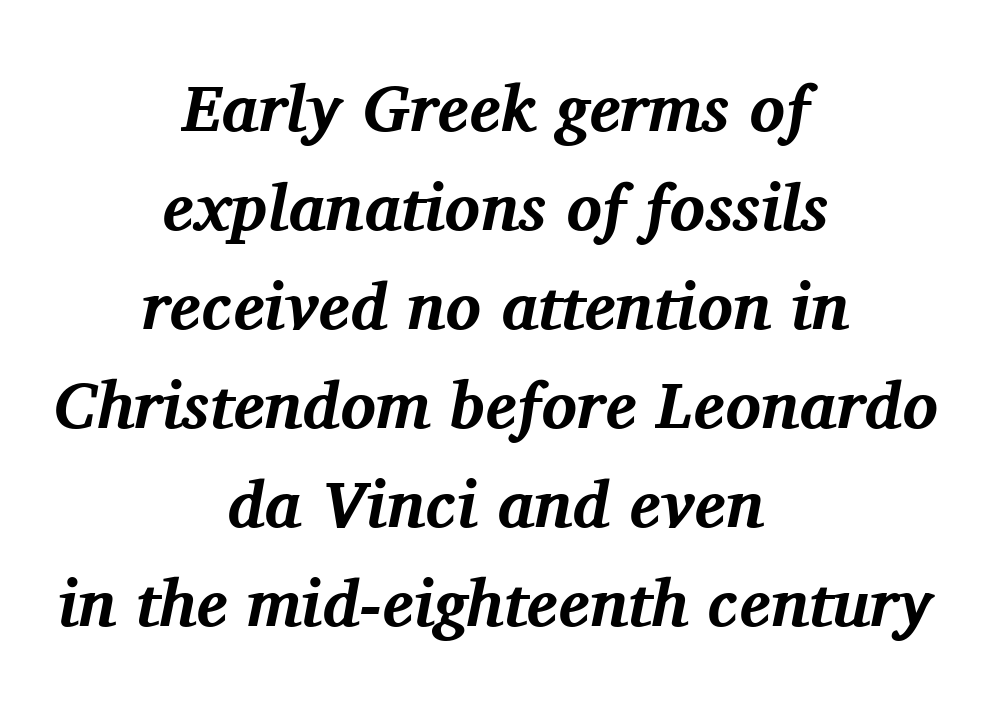
The image shows 66 px bold serif type, italic (leaning right); set centered, normal line spacing (1.5x), normal letter spacing, not underlined; medium stroke contrast and a medium x-height.
